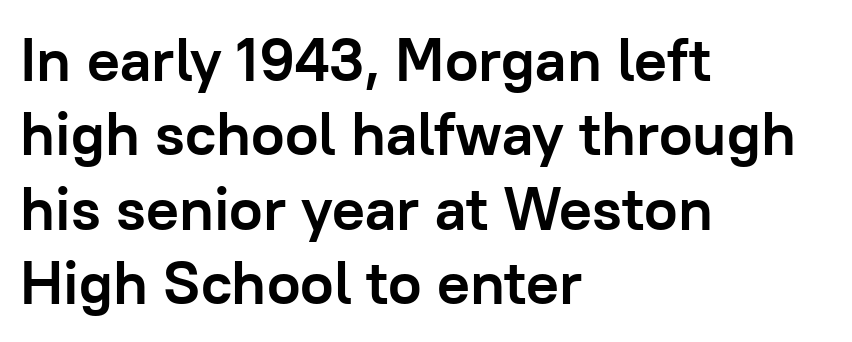
Q: Is the text bold? A: Yes.
Q: Is the text italic (slanted)? A: No, it is upright.
Q: Is the typeface a serif or a sans-serif typeface? A: Sans-serif.
Q: Is the text underlined? A: No.
Q: How is the paragraph aligned? A: Left-aligned.
Q: Is the spacing between letters normal or unusually wide? A: Normal.
Q: Width (condensed, normal, or wide)? A: Normal.
Q: Stroke contrast? A: Low.
Q: x-height? A: Medium.
Q: Monospaced? A: No.
